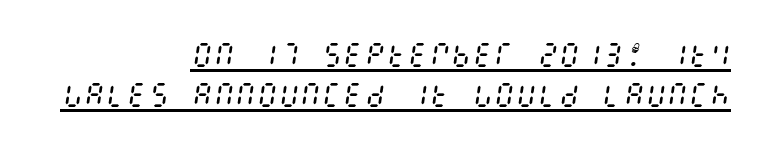
Q: Is the text bold? A: No.
Q: Is the text italic (slanted)? A: Yes, it leans right by about 8 degrees.
Q: Is the text underlined? A: Yes.
Q: How is the paragraph aligned? A: Right-aligned.
Q: Is the spacing between letters normal or unusually wide? A: Normal.
Q: Is the spacing between lines tight, normal or loose? A: Normal.
